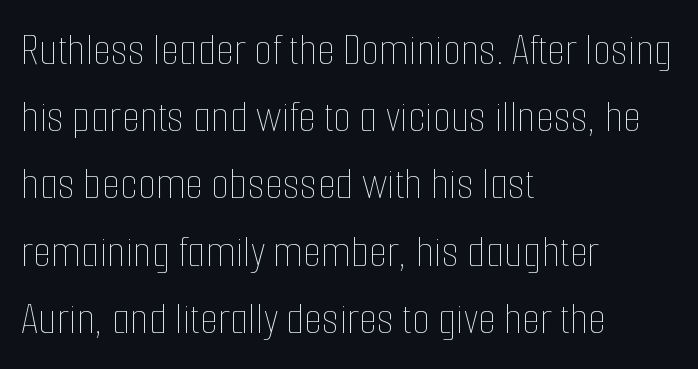
The typography opts for an upright posture over an oblique one. The designer left line spacing at the default. The horizontal fit of the characters is conventional and even. These lines are rendered in a variable-pitch font.
